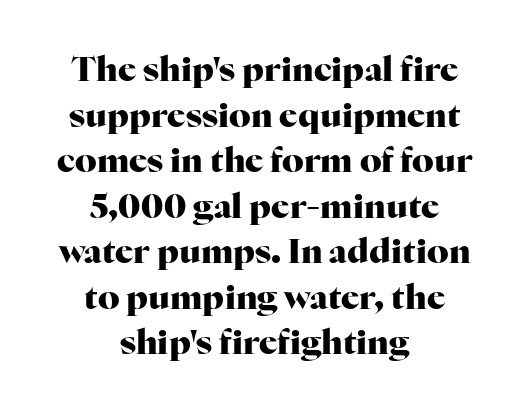
The space beneath each line is pristine and unruled. In terms of letterspacing, this is plain default setting. The lines sit at an ordinary, default distance from one another. The typesetter chose a symmetrical, centered arrangement here.
